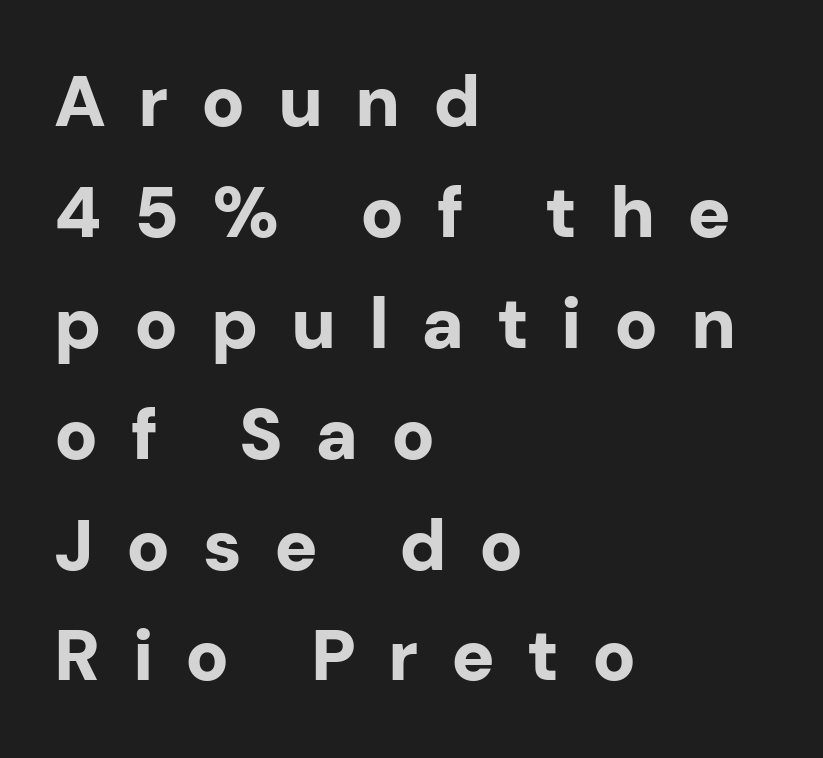
Q: Is the text bold? A: Yes.
Q: Is the text italic (slanted)? A: No, it is upright.
Q: Is the typeface a serif or a sans-serif typeface? A: Sans-serif.
Q: Is the text underlined? A: No.
Q: How is the paragraph aligned? A: Left-aligned.
Q: Is the spacing between letters normal or unusually wide? A: Unusually wide.
Q: Is the spacing between lines tight, normal or loose? A: Normal.
Q: Width (condensed, normal, or wide)? A: Normal.
Q: Stroke contrast? A: Low.
Q: x-height? A: Medium.
Q: Monospaced? A: No.
